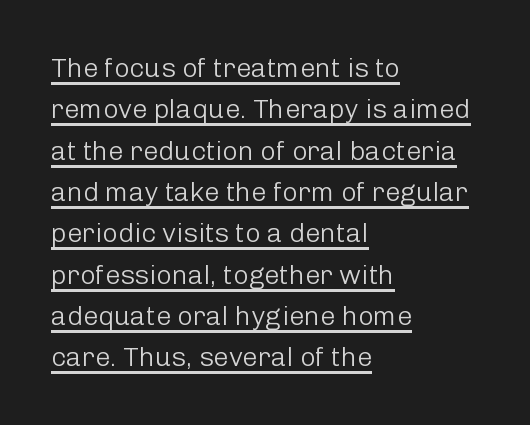
Q: Is the text bold? A: No.
Q: Is the text italic (slanted)? A: No, it is upright.
Q: Is the text underlined? A: Yes.
Q: How is the paragraph aligned? A: Left-aligned.
Q: Is the spacing between letters normal or unusually wide? A: Normal.
Q: Is the spacing between lines tight, normal or loose? A: Normal.
